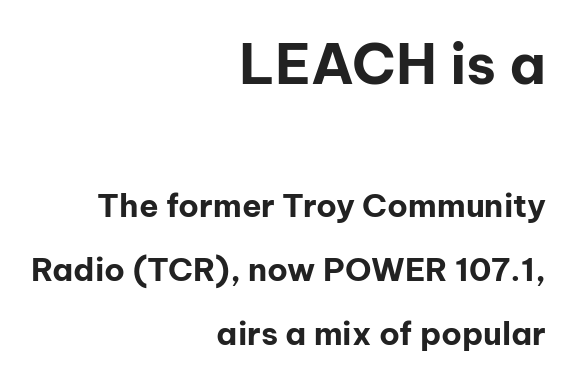
Q: Is the text bold? A: Yes.
Q: Is the text italic (slanted)? A: No, it is upright.
Q: Is the typeface a serif or a sans-serif typeface? A: Sans-serif.
Q: Is the text underlined? A: No.
Q: How is the paragraph aligned? A: Right-aligned.
Q: Is the spacing between letters normal or unusually wide? A: Normal.
Q: Is the spacing between lines tight, normal or loose? A: Loose.
Q: Which block of text is set in a larger size, the first (top) or the second (bottom)? A: The first (top) one.
Q: Width (condensed, normal, or wide)? A: Normal.
Q: Stroke contrast? A: Low.
Q: x-height? A: Medium.
Q: Monospaced? A: No.
